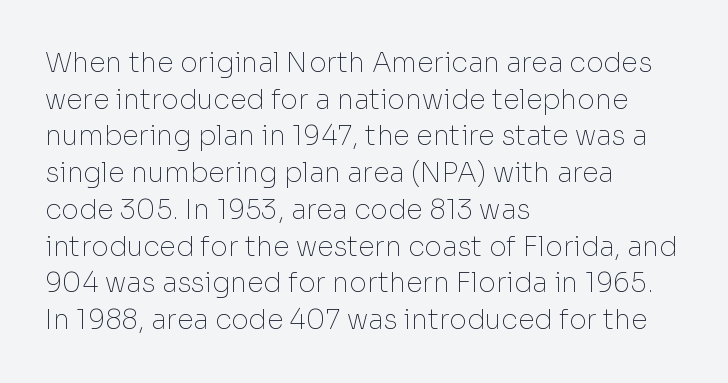
Reading down the block, your eye returns to a fixed left position each line. Do the letters lean? They stand straight. The strip under each line holds only bare page. Bold? No — there's no thickening of the strokes. Line spacing here is normal. Glyph-to-glyph distance matches everyday printed text.
